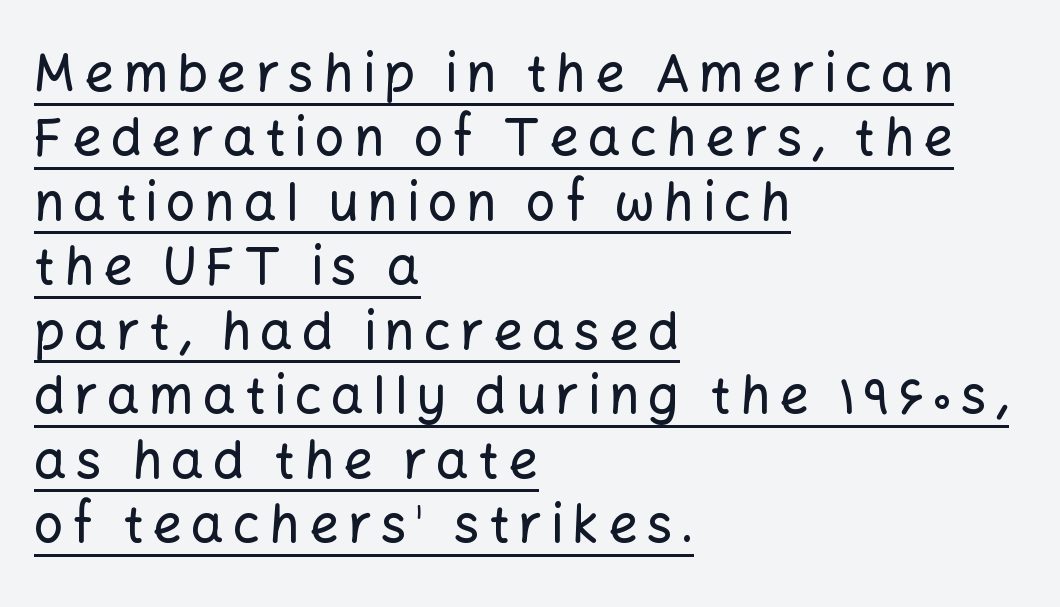
Q: Is the text italic (slanted)? A: No, it is upright.
Q: Is the typeface a serif or a sans-serif typeface? A: Sans-serif.
Q: Is the text underlined? A: Yes.
Q: How is the paragraph aligned? A: Left-aligned.
Q: Width (condensed, normal, or wide)? A: Normal.
Q: Stroke contrast? A: Low.
Q: x-height? A: Medium.
Q: Monospaced? A: No.
